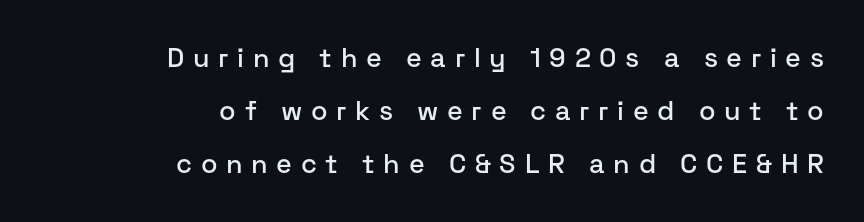
The image shows 27 px text type, upright; set right-aligned, loose line spacing (1.97x), unusually wide letter spacing (+0.32 em), not underlined.
